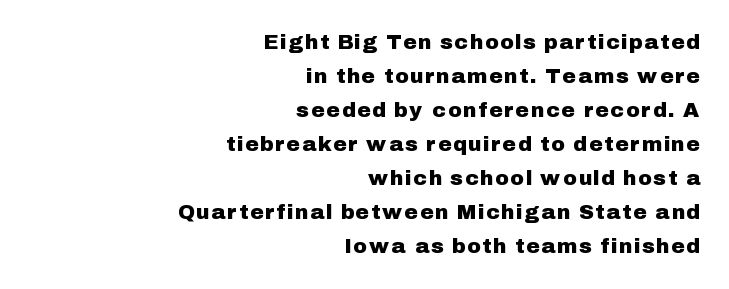
{"italic": "no", "underline": "no", "align": "right", "line_spacing": "normal", "line_spacing_ratio": 1.62, "glyph_px": 21}
